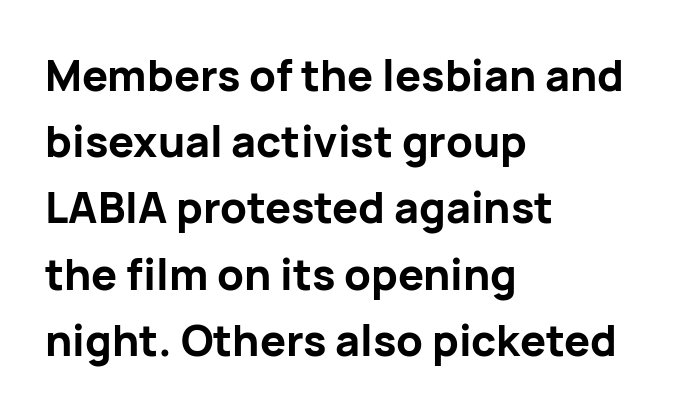
Q: Is the text bold? A: Yes.
Q: Is the text italic (slanted)? A: No, it is upright.
Q: Is the typeface a serif or a sans-serif typeface? A: Sans-serif.
Q: Is the text underlined? A: No.
Q: How is the paragraph aligned? A: Left-aligned.
Q: Is the spacing between letters normal or unusually wide? A: Normal.
Q: Is the spacing between lines tight, normal or loose? A: Normal.
Q: Width (condensed, normal, or wide)? A: Normal.
Q: Stroke contrast? A: Low.
Q: x-height? A: Medium.
Q: Monospaced? A: No.
